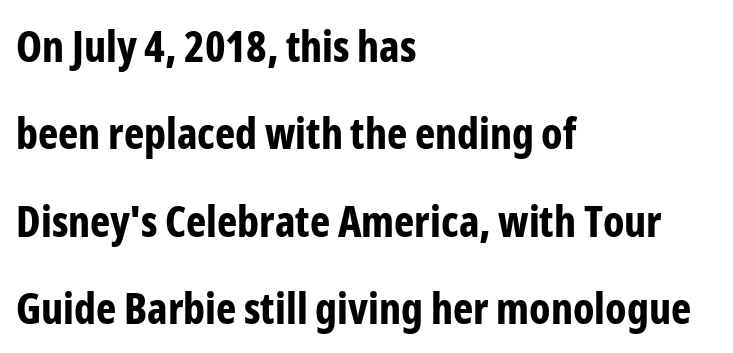
The image shows 43 px bold, condensed sans-serif type, upright; set left-aligned, loose line spacing (2.03x), normal letter spacing, not underlined; low stroke contrast and a medium x-height.
